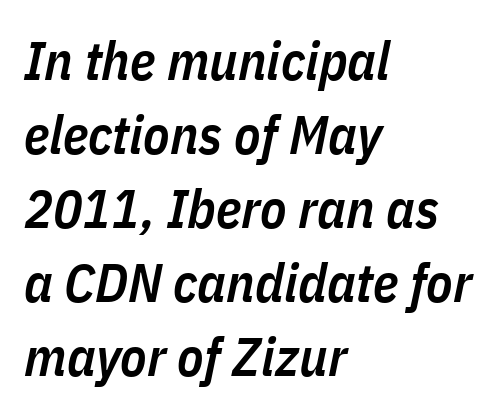
The image shows 54 px semibold, condensed type, italic (leaning right); set left-aligned, normal line spacing (1.37x), normal letter spacing, not underlined; low stroke contrast and a medium x-height.
